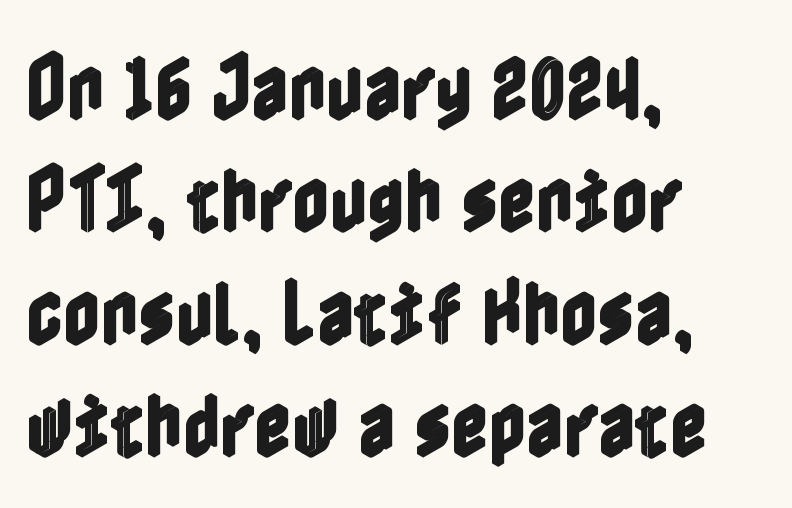
{"italic": "no", "width": "condensed", "x_height": "medium", "underline": "no", "align": "left", "line_spacing": "normal", "line_spacing_ratio": 1.56, "letter_spacing": "normal", "letter_spacing_em": 0.0, "glyph_px": 72}
